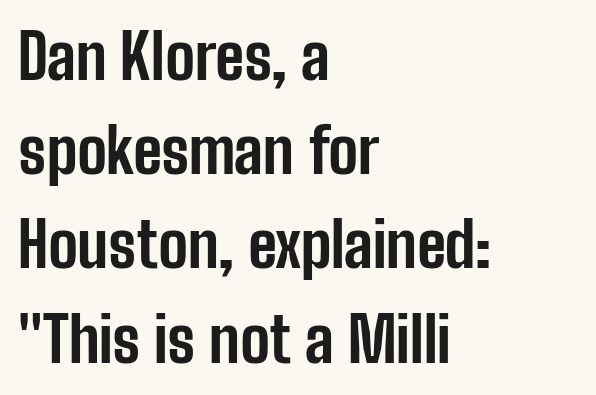
Q: Is the text bold? A: Yes.
Q: Is the text italic (slanted)? A: No, it is upright.
Q: Is the typeface a serif or a sans-serif typeface? A: Sans-serif.
Q: Is the text underlined? A: No.
Q: How is the paragraph aligned? A: Left-aligned.
Q: Is the spacing between letters normal or unusually wide? A: Normal.
Q: Is the spacing between lines tight, normal or loose? A: Normal.
Q: Width (condensed, normal, or wide)? A: Condensed.
Q: Stroke contrast? A: Low.
Q: x-height? A: Medium.
Q: Monospaced? A: No.
